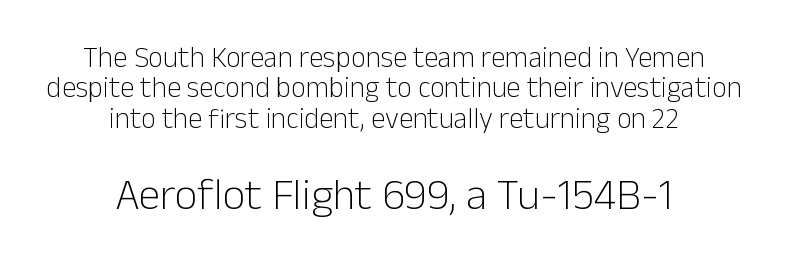
The image shows 44 px light sans-serif type, upright; set centered, tight line spacing (1.05x), normal letter spacing, not underlined; the second (bottom) block is 1.52x larger; low stroke contrast and a medium x-height.
